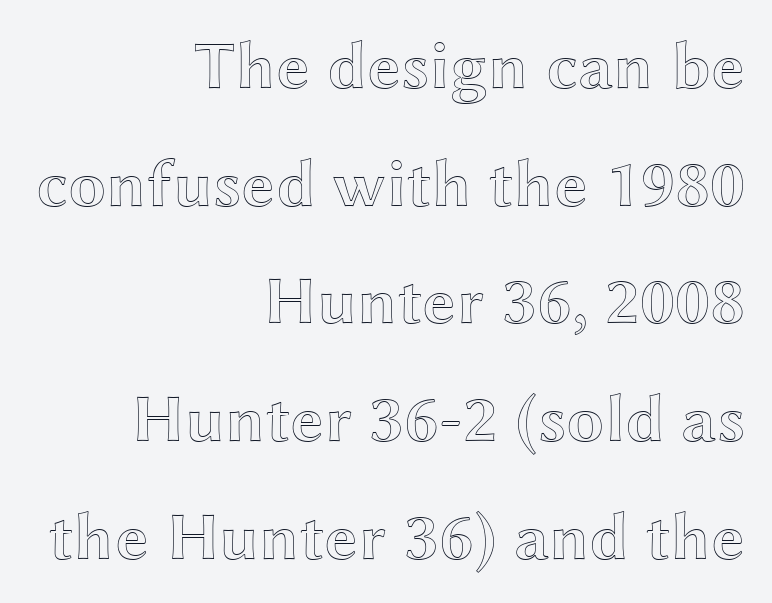
{"italic": "no", "width": "wide", "x_height": "medium", "monospaced": "no", "underline": "no", "align": "right", "line_spacing_ratio": 1.73, "letter_spacing": "normal", "letter_spacing_em": 0.0, "glyph_px": 68}
